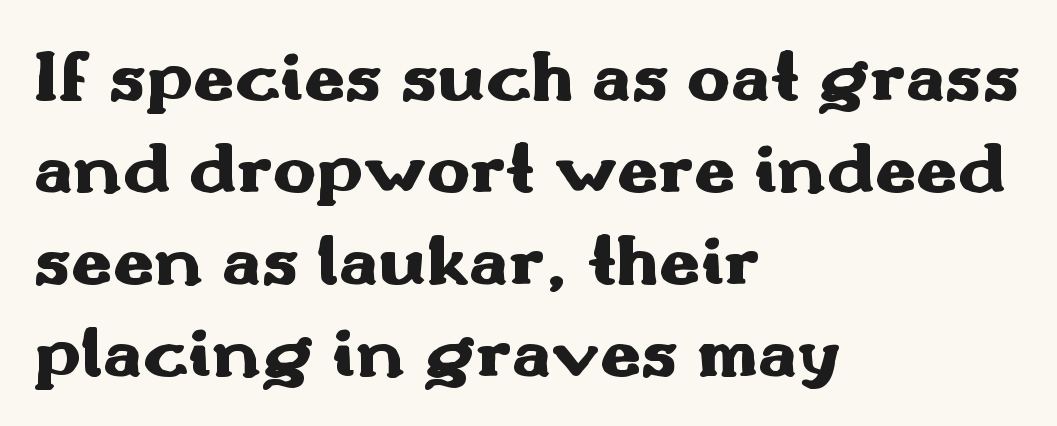
Q: Is the text bold? A: Yes.
Q: Is the text italic (slanted)? A: No, it is upright.
Q: Is the typeface a serif or a sans-serif typeface? A: Sans-serif.
Q: Is the text underlined? A: No.
Q: How is the paragraph aligned? A: Left-aligned.
Q: Is the spacing between letters normal or unusually wide? A: Normal.
Q: Is the spacing between lines tight, normal or loose? A: Normal.
Q: Width (condensed, normal, or wide)? A: Wide.
Q: Stroke contrast? A: Medium.
Q: x-height? A: Small.
Q: Monospaced? A: No.
